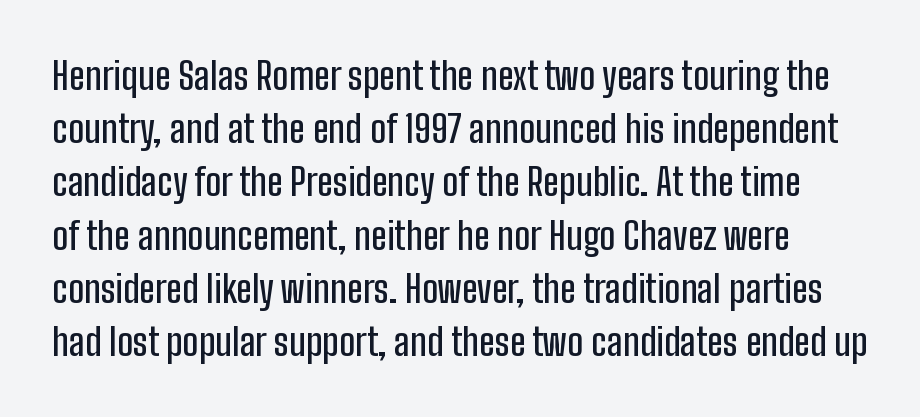
Each letter's strokes conclude bluntly, with no projecting serifs. Decoration check: the copy has no underline. The face used here is proportionally spaced, like ordinary book or web type. Characters remain perfectly vertical along every line. The horizontal fit of the characters is conventional and even. This sample keeps an unexceptional amount of space between lines.
